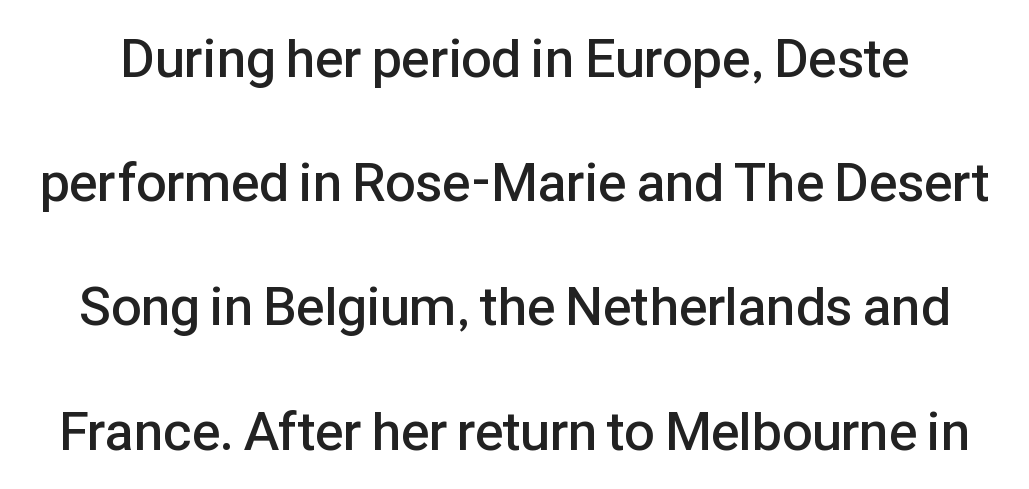
The letters advance in unequal steps, a hallmark of proportional type. Unlike italic type, these characters show no tilt at all. Loosely led — the rows are spread out. Are there feet on the stems? There aren't — it's a sans. Notice the strokes are somewhat thickened but not fully heavy: this is a semibold.
